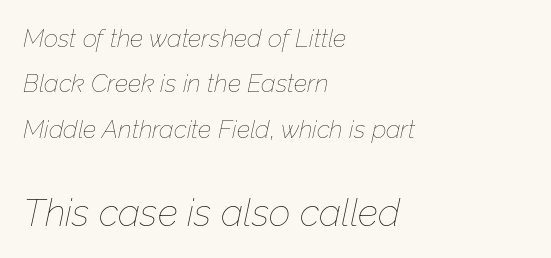
The setting favours the left margin, as ordinary paragraphs usually do. Is this a heavy cut? Hardly; it is regular or lighter. The zone under the glyphs is completely vacant. Typesetter's note — lower block bumped up in size, upper block left smaller.
